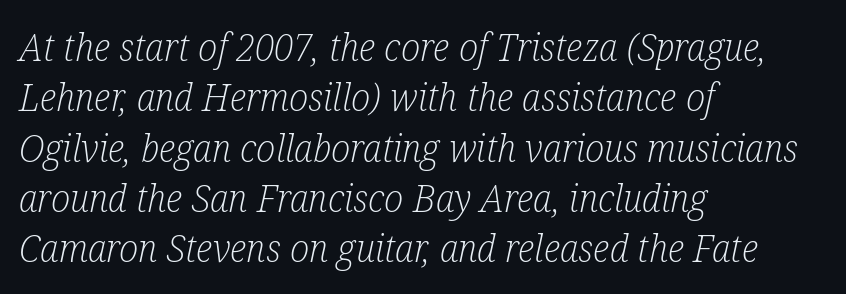
{"serif": "yes", "italic": "yes", "lean": "right", "slant_degrees": 12, "bold": "no", "weight": "light", "width": "condensed", "stroke_contrast": "low", "x_height": "medium", "monospaced": "no", "underline": "no", "align": "left", "line_spacing": "normal", "line_spacing_ratio": 1.29, "letter_spacing": "normal", "letter_spacing_em": 0.0, "glyph_px": 39}
